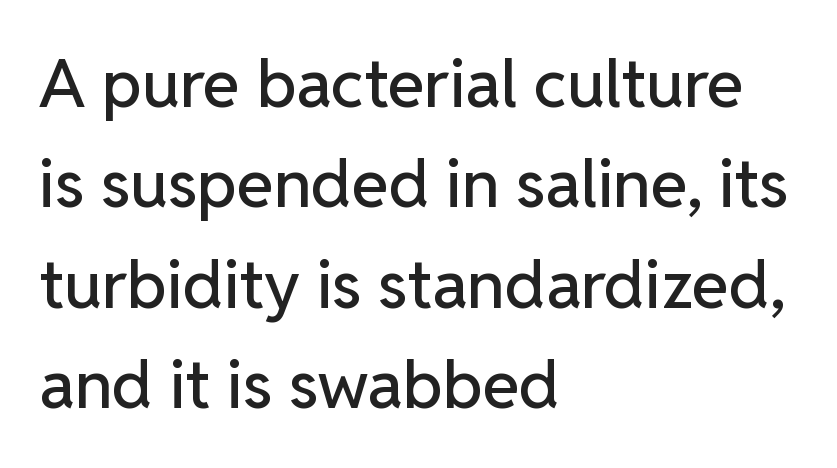
The image shows 67 px sans-serif type, upright; set left-aligned, normal line spacing (1.5x), normal letter spacing, not underlined; low stroke contrast and a medium x-height.
